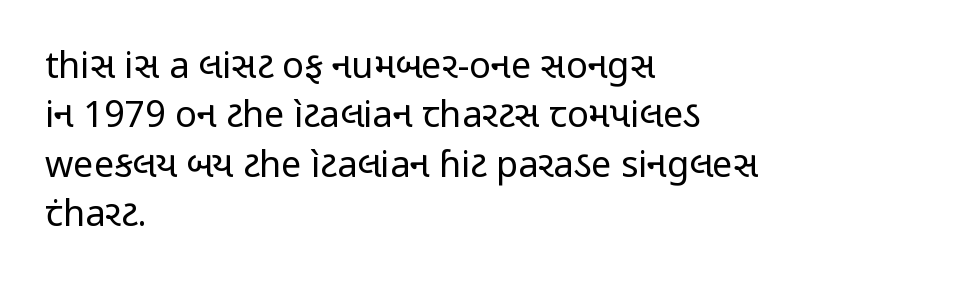
Q: Is the text bold? A: No.
Q: Is the text italic (slanted)? A: No, it is upright.
Q: Is the typeface a serif or a sans-serif typeface? A: Sans-serif.
Q: Is the text underlined? A: No.
Q: How is the paragraph aligned? A: Left-aligned.
Q: Is the spacing between letters normal or unusually wide? A: Normal.
Q: Is the spacing between lines tight, normal or loose? A: Normal.
Q: Width (condensed, normal, or wide)? A: Condensed.
Q: Stroke contrast? A: Low.
Q: x-height? A: Medium.
Q: Monospaced? A: No.
